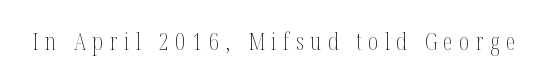
{"italic": "no", "bold": "no", "underline": "no", "letter_spacing": "wide", "letter_spacing_em": 0.28, "glyph_px": 24}
